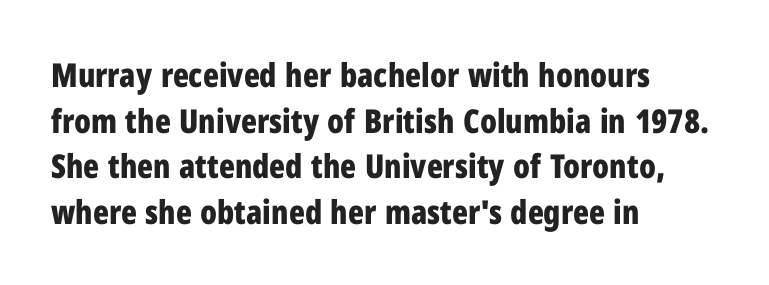
Q: Is the text bold? A: Yes.
Q: Is the text italic (slanted)? A: No, it is upright.
Q: Is the typeface a serif or a sans-serif typeface? A: Sans-serif.
Q: Is the text underlined? A: No.
Q: How is the paragraph aligned? A: Left-aligned.
Q: Is the spacing between letters normal or unusually wide? A: Normal.
Q: Is the spacing between lines tight, normal or loose? A: Normal.
Q: Width (condensed, normal, or wide)? A: Condensed.
Q: Stroke contrast? A: Low.
Q: x-height? A: Medium.
Q: Monospaced? A: No.
